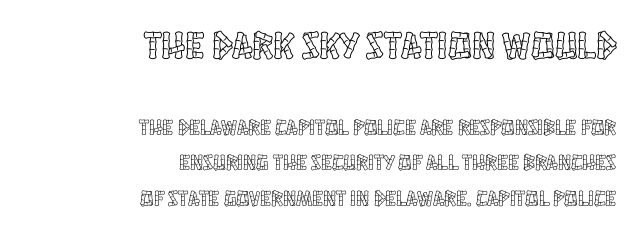
{"italic": "no", "width": "condensed", "x_height": "large", "monospaced": "no", "underline": "no", "align": "right", "line_spacing": "normal", "line_spacing_ratio": 1.61, "letter_spacing": "normal", "letter_spacing_em": 0.0, "larger_block": "first", "size_ratio": 1.77, "glyph_px": 39}
